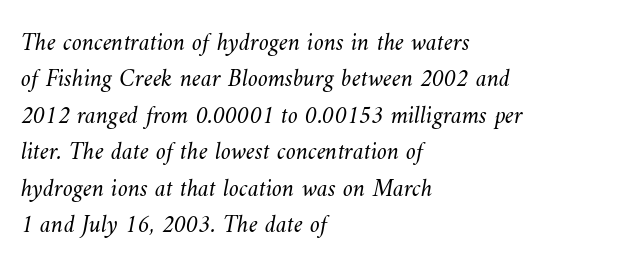
{"bold": "no", "underline": "no", "align": "left", "line_spacing": "normal", "line_spacing_ratio": 1.46, "letter_spacing": "normal", "letter_spacing_em": 0.0, "glyph_px": 25}
